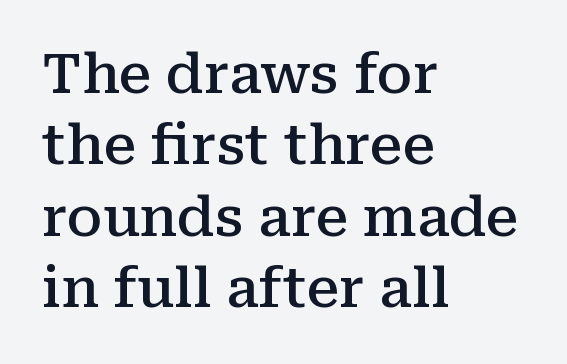
A serif font was chosen for this passage. The characters look somewhat weighty, a semibold short of true bold. Caption: standard tracking, unaltered. Does the lettering tilt? It doesn't — this is upright.
